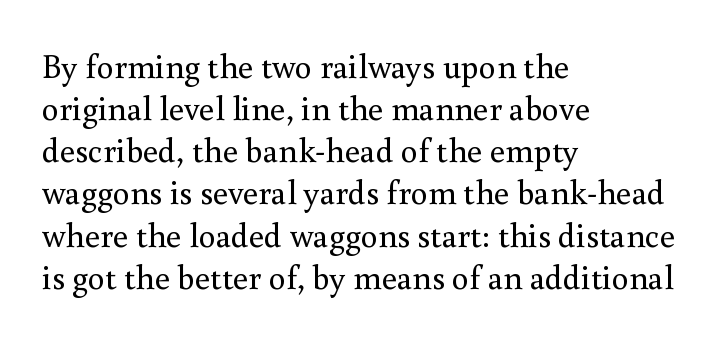
The image shows 34 px regular-weight serif type, upright; set left-aligned, line spacing 1.24x, normal letter spacing, not underlined; medium stroke contrast and a small x-height.
